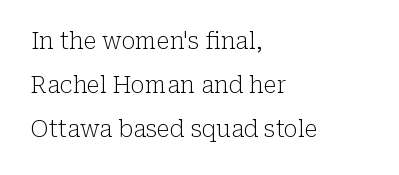
Q: Is the text bold? A: No.
Q: Is the text italic (slanted)? A: No, it is upright.
Q: Is the text underlined? A: No.
Q: How is the paragraph aligned? A: Left-aligned.
Q: Is the spacing between letters normal or unusually wide? A: Normal.
Q: Is the spacing between lines tight, normal or loose? A: Loose.
